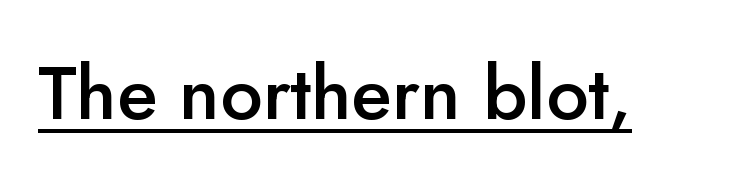
It's the straight-up-and-down kind of type. Short note: letters normally spaced. The characters look somewhat weighty, a semibold short of true bold. Compared with undecorated copy, this sample adds a rule below the words. What kind of face is this? One without serifs — a sans. The rendering uses natural spacing where letterforms have individual widths.
